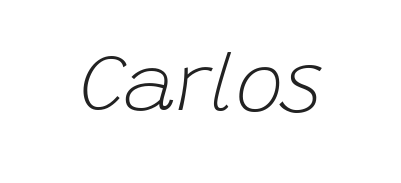
The image shows 80 px light type, italic (leaning right); set normal letter spacing, not underlined; low stroke contrast and a large x-height.
